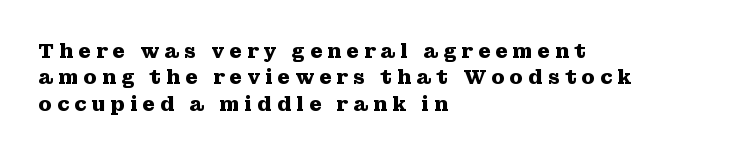
{"italic": "no", "bold": "yes", "underline": "no", "align": "left", "line_spacing": "normal", "line_spacing_ratio": 1.32, "letter_spacing": "wide", "letter_spacing_em": 0.25, "glyph_px": 20}
